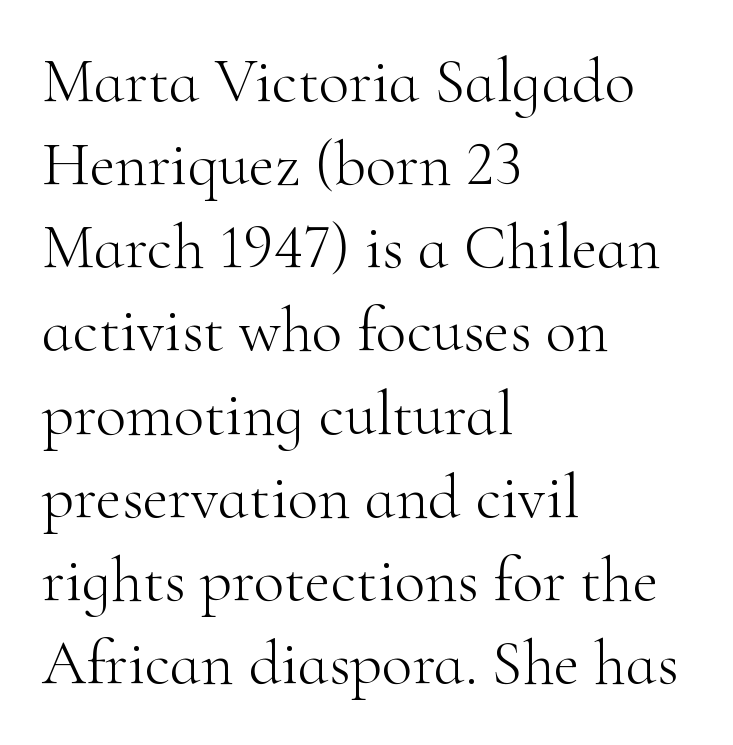
{"serif": "yes", "italic": "no", "bold": "no", "weight": "light", "width": "normal", "stroke_contrast": "high", "x_height": "small", "monospaced": "no", "underline": "no", "align": "left", "line_spacing": "normal", "line_spacing_ratio": 1.32, "letter_spacing": "normal", "letter_spacing_em": 0.0, "glyph_px": 63}
